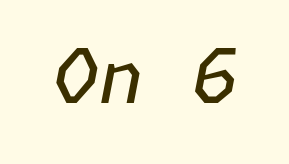
{"italic": "yes", "lean": "right", "slant_degrees": 11, "bold": "no", "weight": "regular", "width": "normal", "stroke_contrast": "low", "x_height": "medium", "underline": "no", "letter_spacing": "normal", "letter_spacing_em": 0.0, "glyph_px": 75}
